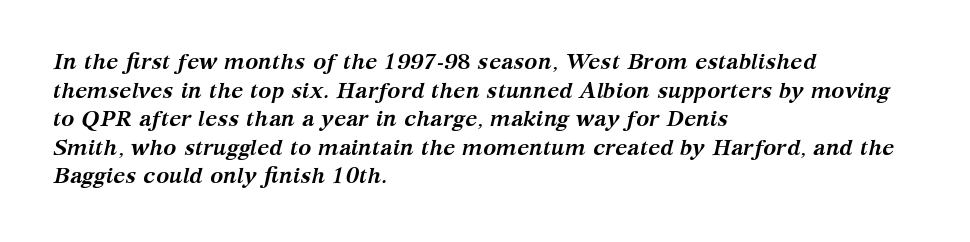
The image shows 22 px bold type, italic (leaning right); set left-aligned, normal line spacing (1.3x), normal letter spacing, not underlined.
